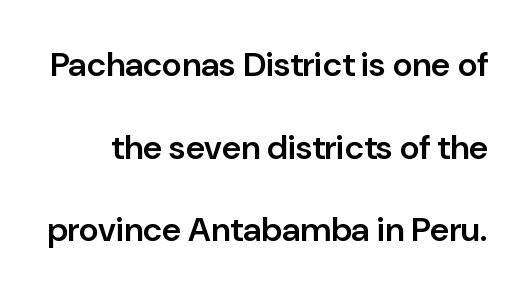
{"serif": "no", "italic": "no", "bold": "semi", "weight": "semibold", "width": "normal", "stroke_contrast": "low", "x_height": "medium", "monospaced": "no", "underline": "no", "line_spacing": "loose", "line_spacing_ratio": 2.43, "letter_spacing": "normal", "letter_spacing_em": 0.0, "glyph_px": 34}
